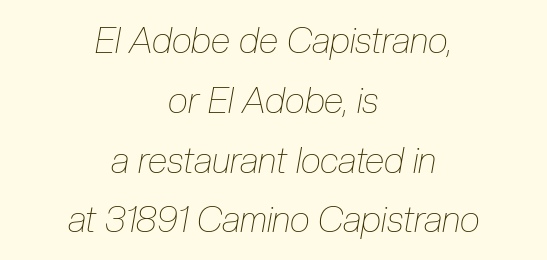
{"italic": "yes", "lean": "right", "slant_degrees": 10, "bold": "no", "weight": "thin", "width": "condensed", "stroke_contrast": "low", "x_height": "medium", "monospaced": "no", "underline": "no", "align": "center", "line_spacing": "normal", "line_spacing_ratio": 1.66, "letter_spacing": "normal", "letter_spacing_em": 0.0, "glyph_px": 36}
